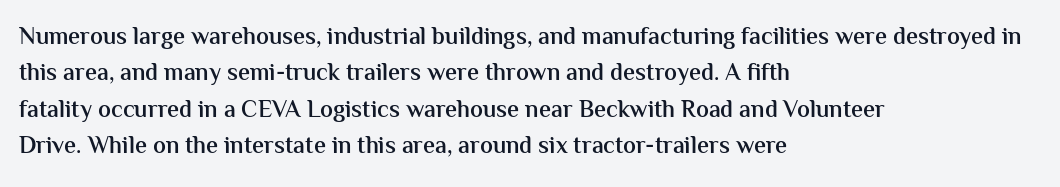
{"italic": "no", "bold": "semi", "underline": "no", "align": "left", "line_spacing": "normal", "line_spacing_ratio": 1.52, "letter_spacing": "normal", "letter_spacing_em": 0.0, "glyph_px": 24}
